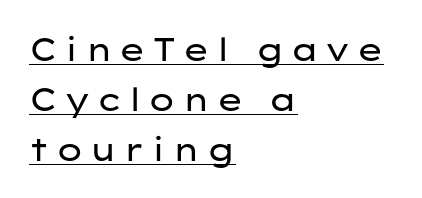
{"serif": "no", "italic": "no", "bold": "no", "weight": "regular", "width": "wide", "stroke_contrast": "low", "x_height": "medium", "monospaced": "no", "underline": "yes", "align": "left", "line_spacing": "normal", "line_spacing_ratio": 1.56, "glyph_px": 32}
